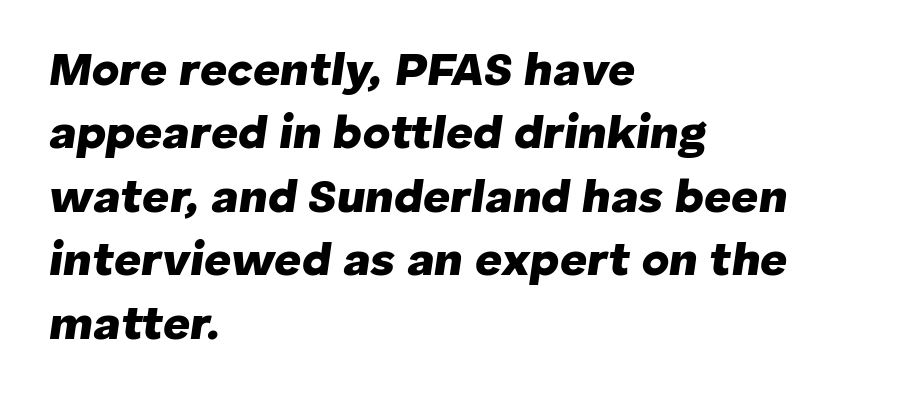
The image shows 47 px heavy type, italic (leaning right); set left-aligned, normal line spacing (1.35x), normal letter spacing, not underlined; low stroke contrast and a medium x-height.
